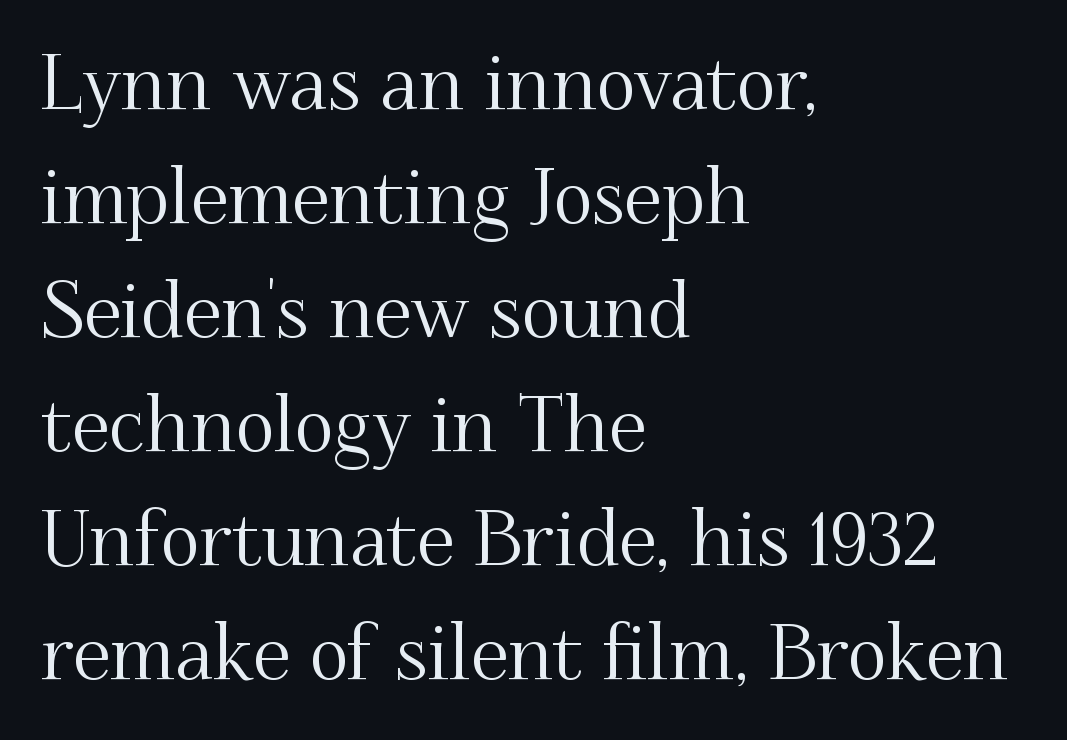
Lines of text with bare space underneath. Proportional: the letters do not fall into vertical columns. The leading is moderate, giving the passage an even texture. These lines keep a tight, regular rhythm from letter to letter. This sample uses an upright cut, with every glyph sitting square on the baseline.
